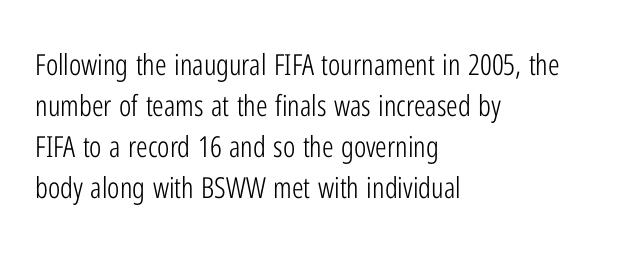
{"serif": "no", "italic": "no", "bold": "no", "weight": "light", "width": "condensed", "stroke_contrast": "low", "x_height": "medium", "monospaced": "no", "underline": "no", "align": "left", "line_spacing": "normal", "line_spacing_ratio": 1.41, "letter_spacing": "normal", "letter_spacing_em": 0.0, "glyph_px": 29}
